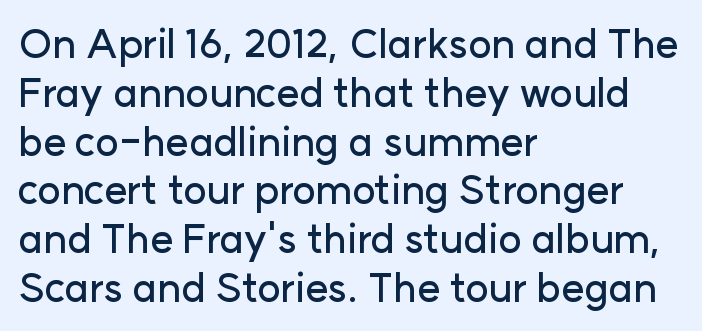
Q: Is the text italic (slanted)? A: No, it is upright.
Q: Is the typeface a serif or a sans-serif typeface? A: Sans-serif.
Q: Is the text underlined? A: No.
Q: How is the paragraph aligned? A: Left-aligned.
Q: Is the spacing between letters normal or unusually wide? A: Normal.
Q: Width (condensed, normal, or wide)? A: Normal.
Q: Stroke contrast? A: Low.
Q: x-height? A: Medium.
Q: Monospaced? A: No.
